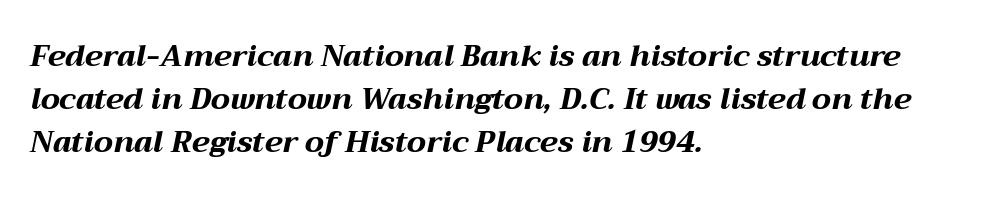
Q: Is the text bold? A: Yes.
Q: Is the text italic (slanted)? A: Yes, it leans right by about 12 degrees.
Q: Is the text underlined? A: No.
Q: How is the paragraph aligned? A: Left-aligned.
Q: Is the spacing between letters normal or unusually wide? A: Normal.
Q: Is the spacing between lines tight, normal or loose? A: Normal.
Q: Width (condensed, normal, or wide)? A: Wide.
Q: Stroke contrast? A: Medium.
Q: x-height? A: Medium.
Q: Monospaced? A: No.
